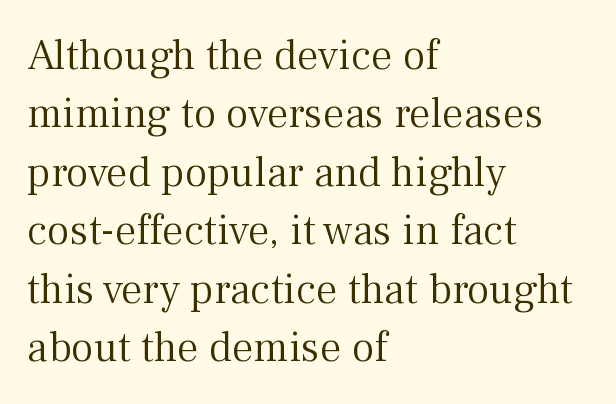
The image shows 43 px light serif type, upright; set left-aligned, normal line spacing (1.36x), normal letter spacing, not underlined; medium stroke contrast and a medium x-height.
